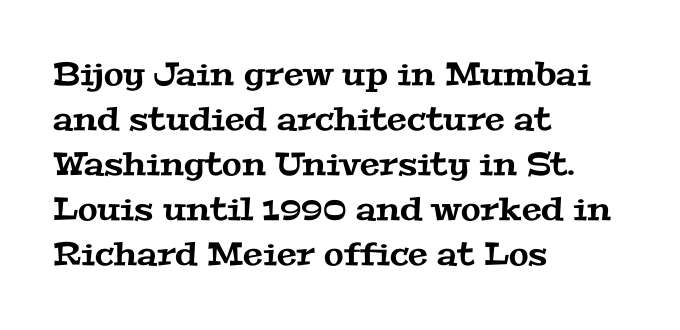
Q: Is the typeface a serif or a sans-serif typeface? A: Serif.
Q: Is the text underlined? A: No.
Q: How is the paragraph aligned? A: Left-aligned.
Q: Is the spacing between letters normal or unusually wide? A: Normal.
Q: Is the spacing between lines tight, normal or loose? A: Normal.
Q: Width (condensed, normal, or wide)? A: Wide.
Q: Stroke contrast? A: Medium.
Q: x-height? A: Medium.
Q: Monospaced? A: No.
